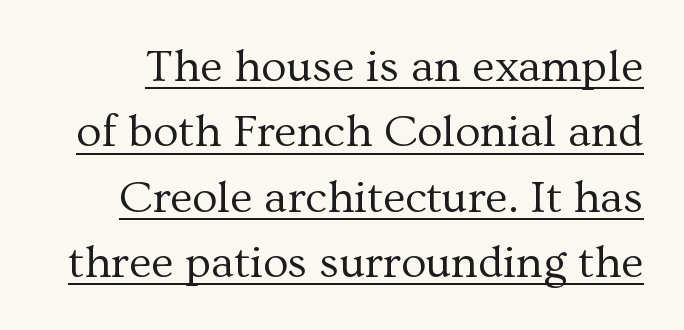
This sample keeps an unexceptional amount of space between lines. How are the letters spaced? Ordinarily, with no added tracking. Every word sits above its own underline. The characters display serif detailing at their extremities. Rendered with straight, roman letterforms. Weight: not bold — regular or lighter.
